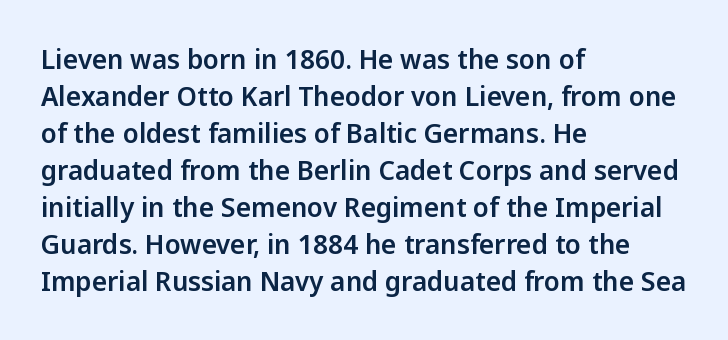
The image shows 26 px text type, upright; set left-aligned, normal line spacing (1.42x), normal letter spacing, not underlined.
